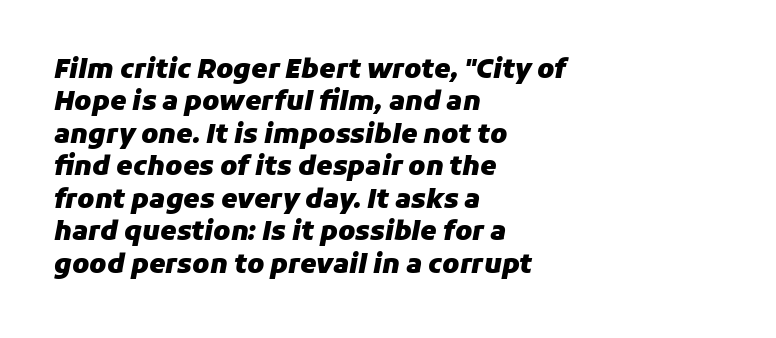
Q: Is the text bold? A: Yes.
Q: Is the text italic (slanted)? A: Yes, it leans right by about 11 degrees.
Q: Is the text underlined? A: No.
Q: How is the paragraph aligned? A: Left-aligned.
Q: Is the spacing between letters normal or unusually wide? A: Normal.
Q: Is the spacing between lines tight, normal or loose? A: Normal.
